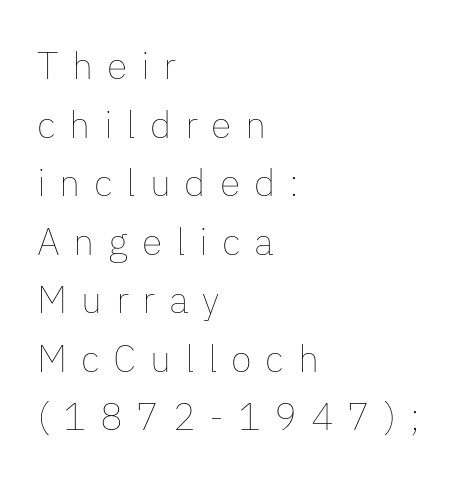
The image shows 38 px thin type, upright; set left-aligned, normal line spacing (1.54x), unusually wide letter spacing (+0.36 em), not underlined; low stroke contrast and a medium x-height.
